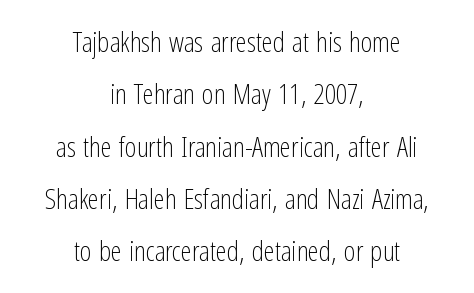
The image shows 28 px light, condensed sans-serif type, upright; set centered, line spacing 1.87x, normal letter spacing, not underlined; low stroke contrast and a medium x-height.
